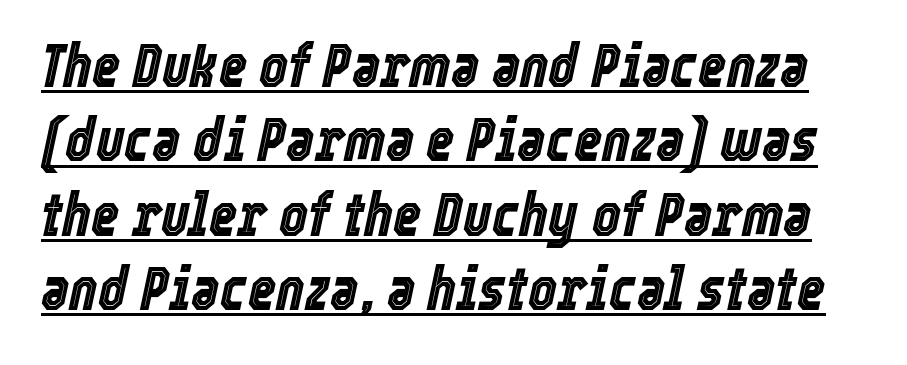
The image shows 61 px condensed type, italic (leaning right); set line spacing 1.22x, normal letter spacing, underlined; a medium x-height.
